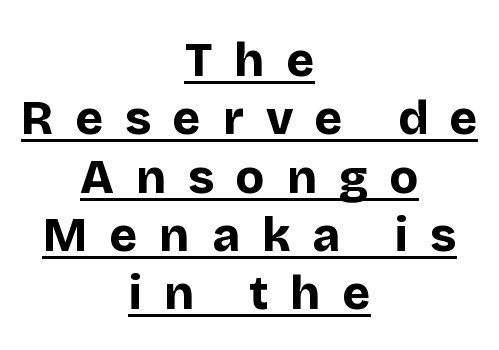
You can tell it's not italic because the verticals are truly vertical. The string is rendered with underlining switched on. Compared with an ordinary text face, these strokes are far heavier — a full bold. The passage shown is typed in a proportional face where columns would drift.
